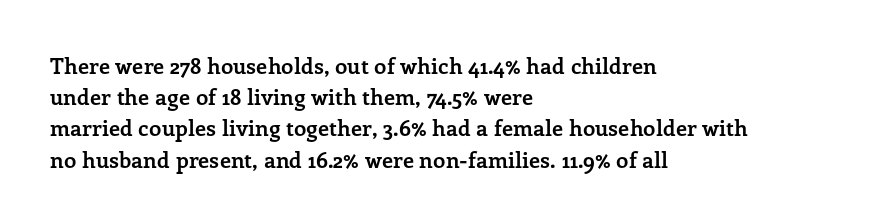
Q: Is the text bold? A: Yes.
Q: Is the text italic (slanted)? A: No, it is upright.
Q: Is the text underlined? A: No.
Q: How is the paragraph aligned? A: Left-aligned.
Q: Is the spacing between letters normal or unusually wide? A: Normal.
Q: Is the spacing between lines tight, normal or loose? A: Normal.
